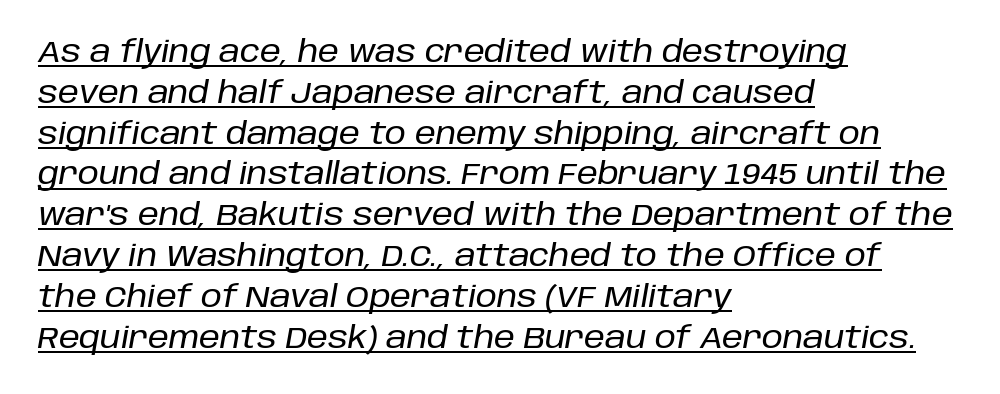
A typesetter would call this leading conventional body-copy spacing. The passage shown is typed in a proportional face where columns would drift. Between one letter and the next there's only the usual sliver of space. Left-aligned paragraph, ragged on the right.
